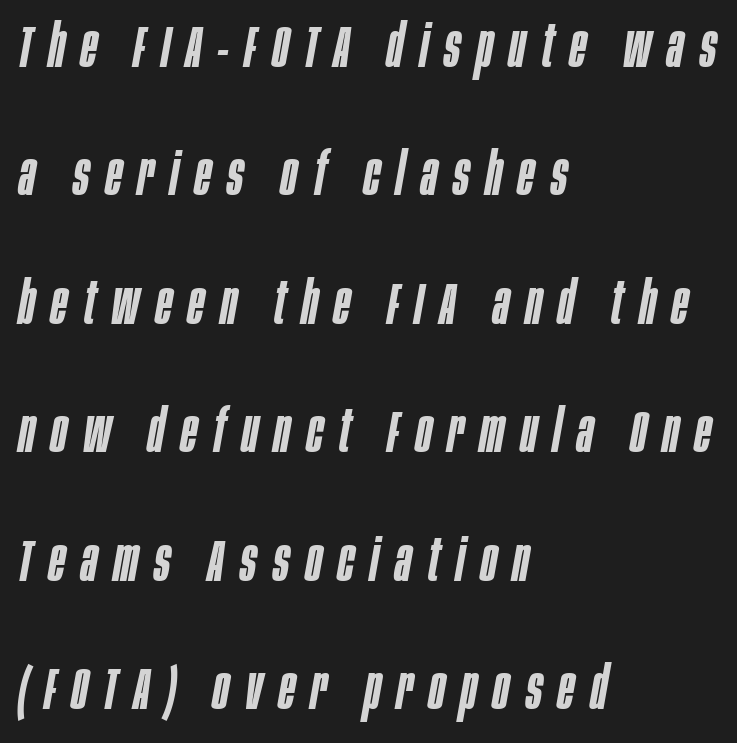
Q: Is the text bold? A: Semi-bold.
Q: Is the text italic (slanted)? A: Yes, it leans right by about 10 degrees.
Q: Is the text underlined? A: No.
Q: How is the paragraph aligned? A: Left-aligned.
Q: Is the spacing between letters normal or unusually wide? A: Unusually wide.
Q: Is the spacing between lines tight, normal or loose? A: Loose.
Q: Width (condensed, normal, or wide)? A: Condensed.
Q: Stroke contrast? A: Low.
Q: x-height? A: Large.
Q: Monospaced? A: No.
